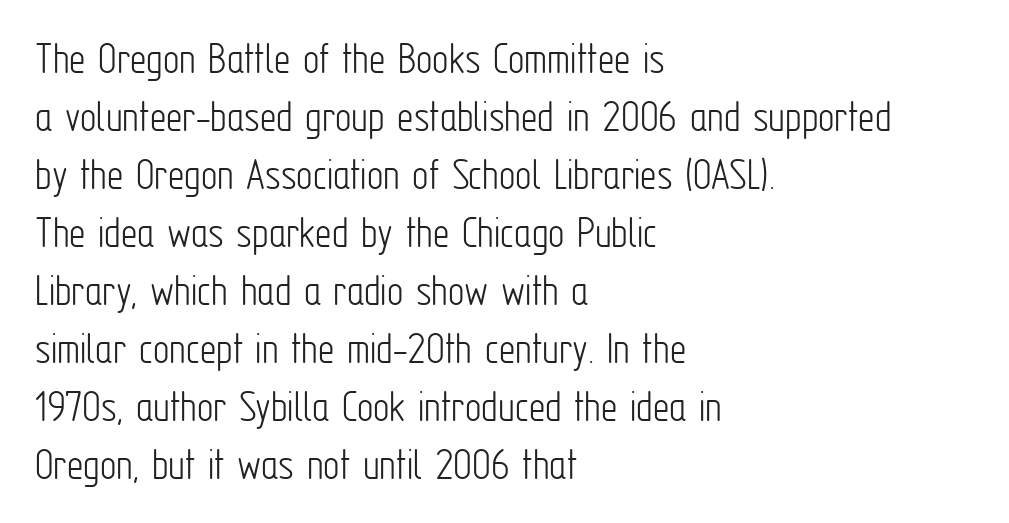
{"serif": "no", "italic": "no", "bold": "no", "weight": "light", "width": "condensed", "stroke_contrast": "low", "x_height": "medium", "monospaced": "no", "underline": "no", "align": "left", "line_spacing": "normal", "line_spacing_ratio": 1.26, "letter_spacing": "normal", "letter_spacing_em": 0.0, "glyph_px": 46}
